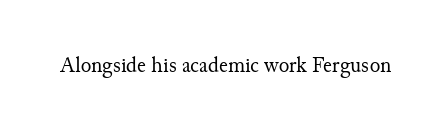
The space directly below the letters is spotless. Quick note: not italic, upright. The line texture is even and compact thanks to regular tracking. These glyphs show unthickened strokes, regular width or finer.
